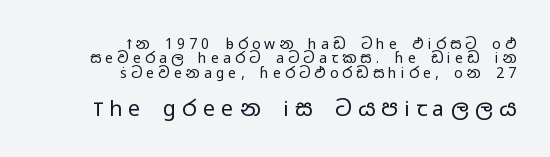
{"italic": "no", "bold": "no", "underline": "no", "align": "right", "line_spacing": "tight", "line_spacing_ratio": 1.02, "letter_spacing": "wide", "letter_spacing_em": 0.3, "larger_block": "second", "size_ratio": 1.5, "glyph_px": 21}
